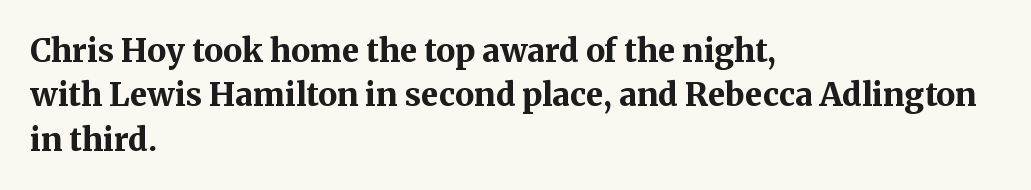
{"serif": "yes", "italic": "no", "bold": "yes", "weight": "bold", "width": "normal", "stroke_contrast": "medium", "x_height": "medium", "monospaced": "no", "underline": "no", "align": "left", "line_spacing": "normal", "line_spacing_ratio": 1.39, "letter_spacing": "normal", "letter_spacing_em": 0.0, "glyph_px": 32}
